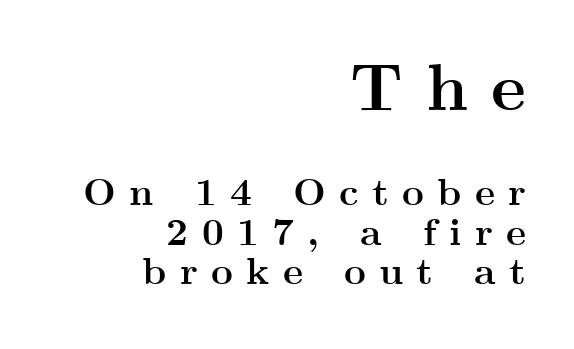
Q: Is the text bold? A: Yes.
Q: Is the text italic (slanted)? A: No, it is upright.
Q: Is the typeface a serif or a sans-serif typeface? A: Serif.
Q: Is the text underlined? A: No.
Q: How is the paragraph aligned? A: Right-aligned.
Q: Is the spacing between letters normal or unusually wide? A: Unusually wide.
Q: Is the spacing between lines tight, normal or loose? A: Tight.
Q: Which block of text is set in a larger size, the first (top) or the second (bottom)? A: The first (top) one.
Q: Width (condensed, normal, or wide)? A: Wide.
Q: Stroke contrast? A: Medium.
Q: x-height? A: Small.
Q: Monospaced? A: No.
